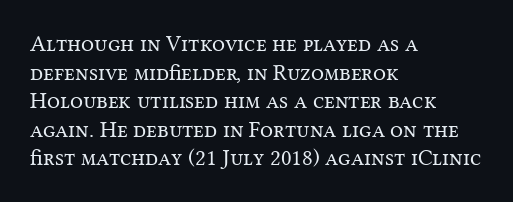
The image shows 23 px text type, upright; set left-aligned, line spacing 1.24x, normal letter spacing, not underlined.
